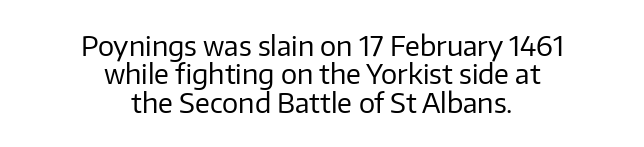
The image shows 27 px text type, upright; set centered, tight line spacing (1.05x), normal letter spacing, not underlined.
